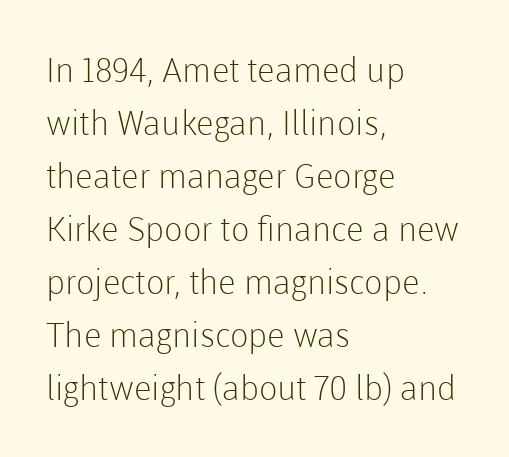
Q: Is the text bold? A: No.
Q: Is the text italic (slanted)? A: No, it is upright.
Q: Is the typeface a serif or a sans-serif typeface? A: Sans-serif.
Q: Is the text underlined? A: No.
Q: How is the paragraph aligned? A: Left-aligned.
Q: Is the spacing between letters normal or unusually wide? A: Normal.
Q: Is the spacing between lines tight, normal or loose? A: Normal.
Q: Width (condensed, normal, or wide)? A: Normal.
Q: Stroke contrast? A: Low.
Q: x-height? A: Medium.
Q: Monospaced? A: No.
